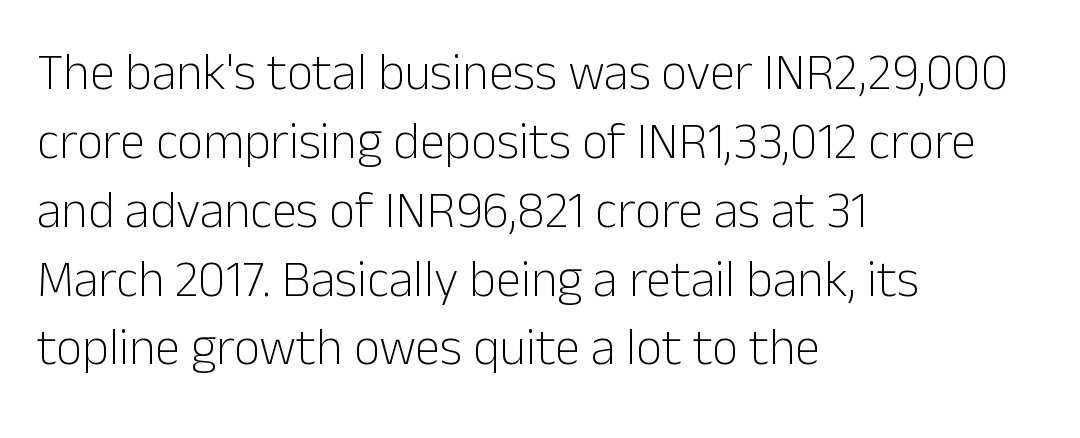
{"serif": "no", "italic": "no", "bold": "no", "weight": "light", "width": "normal", "stroke_contrast": "low", "x_height": "medium", "monospaced": "no", "underline": "no", "align": "left", "line_spacing": "normal", "line_spacing_ratio": 1.35, "letter_spacing": "normal", "letter_spacing_em": 0.0, "glyph_px": 51}
